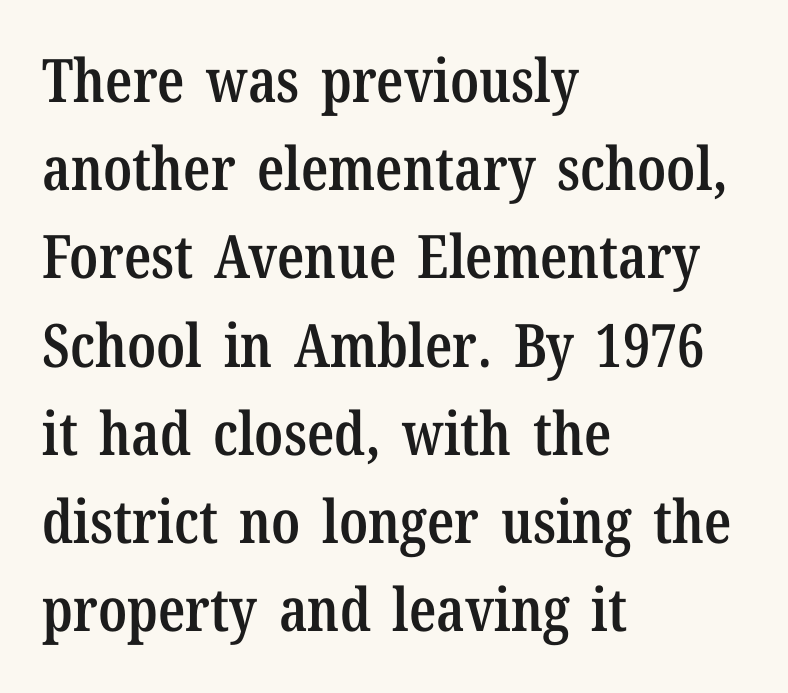
The image shows 60 px semibold, condensed serif type, upright; set left-aligned, normal line spacing (1.47x), normal letter spacing, not underlined; low stroke contrast and a medium x-height.
